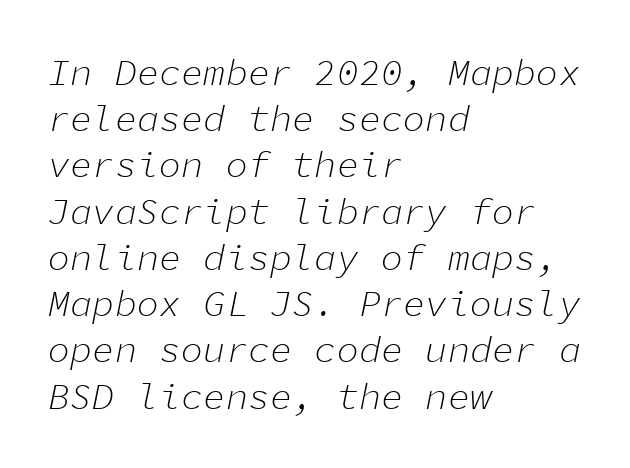
The image shows 37 px light type, italic (leaning right), monospaced; set left-aligned, normal line spacing (1.25x), normal letter spacing, not underlined; low stroke contrast and a medium x-height.
